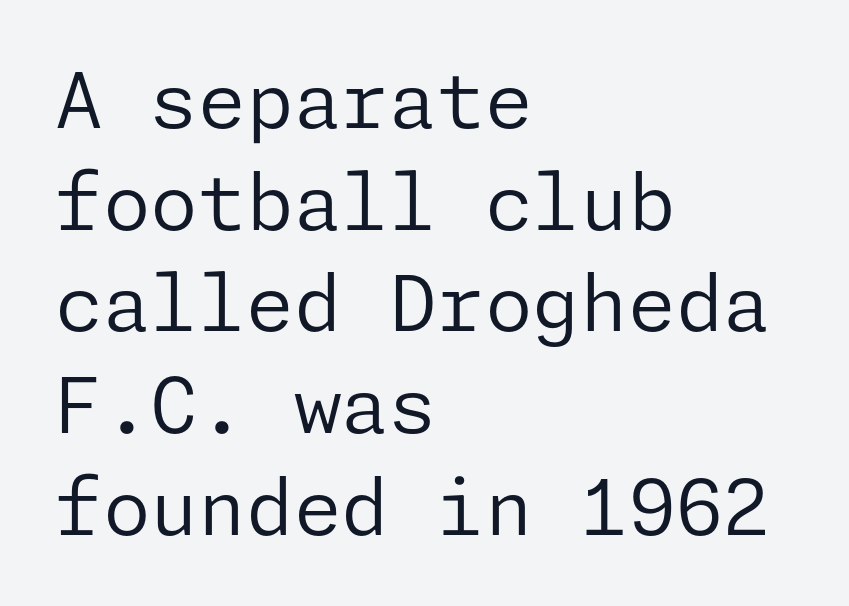
Q: Is the text bold? A: No.
Q: Is the text italic (slanted)? A: No, it is upright.
Q: Is the typeface a serif or a sans-serif typeface? A: Sans-serif.
Q: Is the text underlined? A: No.
Q: How is the paragraph aligned? A: Left-aligned.
Q: Is the spacing between letters normal or unusually wide? A: Normal.
Q: Is the spacing between lines tight, normal or loose? A: Normal.
Q: Width (condensed, normal, or wide)? A: Normal.
Q: Stroke contrast? A: Low.
Q: x-height? A: Medium.
